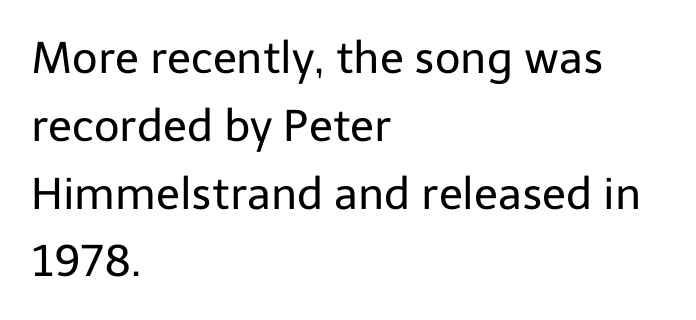
Q: Is the text bold? A: No.
Q: Is the text italic (slanted)? A: No, it is upright.
Q: Is the typeface a serif or a sans-serif typeface? A: Sans-serif.
Q: Is the text underlined? A: No.
Q: How is the paragraph aligned? A: Left-aligned.
Q: Is the spacing between letters normal or unusually wide? A: Normal.
Q: Is the spacing between lines tight, normal or loose? A: Normal.
Q: Width (condensed, normal, or wide)? A: Normal.
Q: Stroke contrast? A: Low.
Q: x-height? A: Medium.
Q: Monospaced? A: No.
